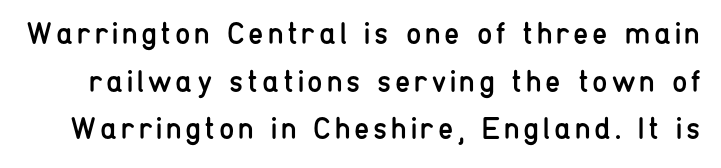
{"serif": "no", "italic": "no", "bold": "no", "weight": "regular", "width": "condensed", "stroke_contrast": "low", "x_height": "medium", "monospaced": "no", "underline": "no", "line_spacing": "normal", "line_spacing_ratio": 1.54, "glyph_px": 31}
